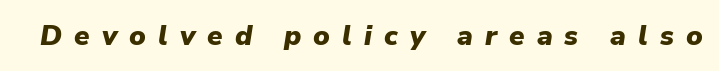
The letters are slanted; this is an italic face. Glance below the letters and you will spot only blank space. Set as a true bold cut, around the 700 mark. You could only call the tracking loose — the letters float apart. The face used here is proportionally spaced, like ordinary book or web type.
